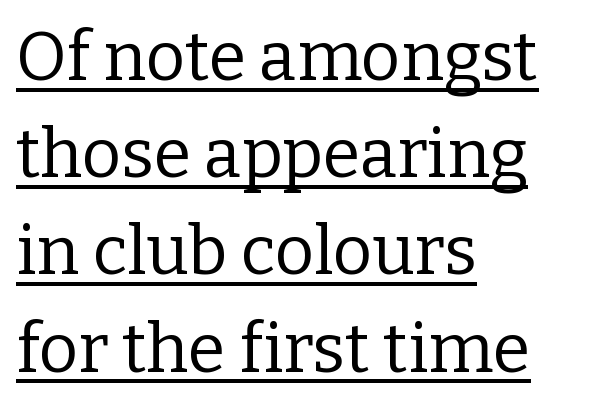
Ordinary non-slanted type is in use. The face used here is proportionally spaced, like ordinary book or web type. Students, observe the line beneath the letters — that is underlining. Line beginnings align vertically; line endings do not. The letters carry serifs — small finishing strokes at the ends of their stems.
